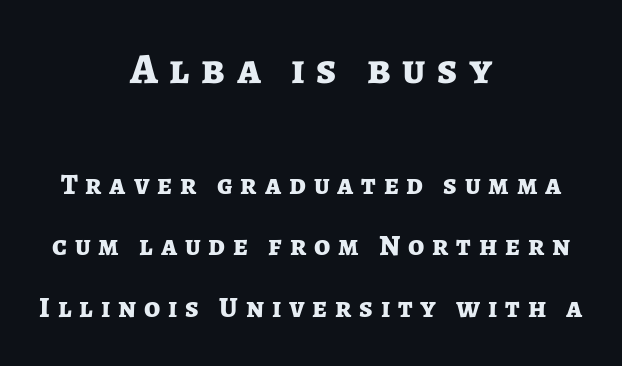
Underline: absent. Summary of vertical rhythm: relaxed, with wide interline spacing. The typesetter chose a symmetrical, centered arrangement here. These lines have a slow, spaced-out rhythm from letter to letter. Look at the stroke-to-counter ratio: heavy, a bold. Character widths vary here, with narrow letters taking less room than wide ones.
